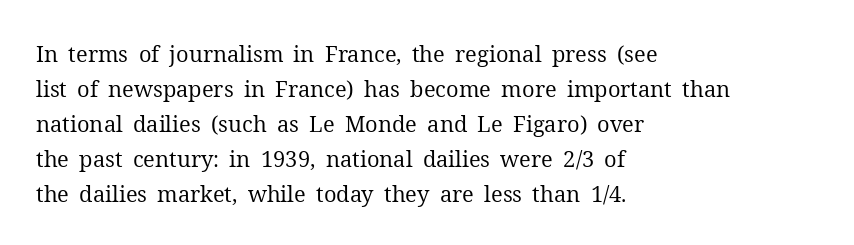
The image shows 22 px text type, upright; set left-aligned, normal line spacing (1.59x), normal letter spacing, not underlined.
